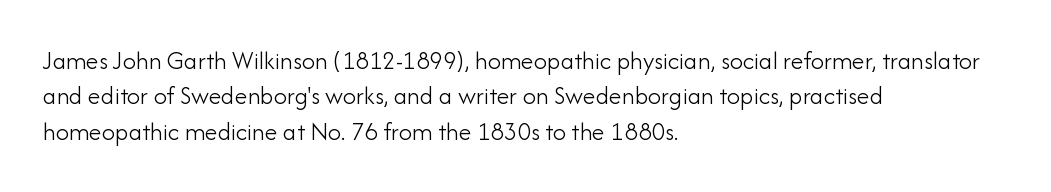
Vertically, the passage feels balanced, rows spaced as you'd expect. No italicization has been applied; the sample stays upright. A bare baseline throughout the passage. Think standard paragraph weight, or any step lighter than that.
